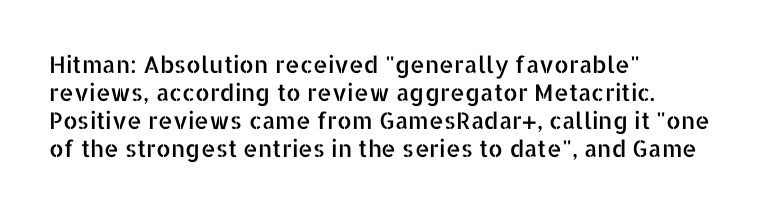
Q: Is the text italic (slanted)? A: No, it is upright.
Q: Is the text underlined? A: No.
Q: How is the paragraph aligned? A: Left-aligned.
Q: Is the spacing between letters normal or unusually wide? A: Normal.
